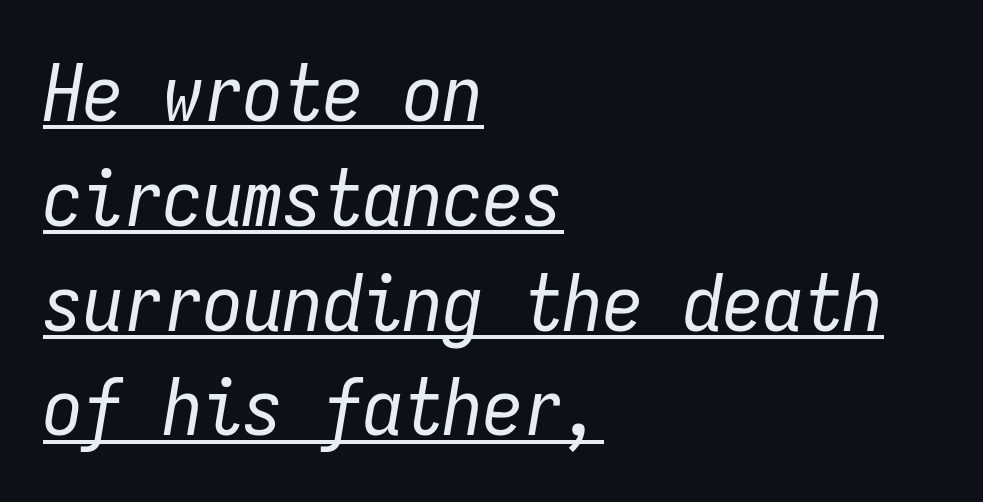
The image shows 80 px regular-weight, condensed type, italic (leaning right), monospaced; set left-aligned, normal line spacing (1.31x), normal letter spacing, underlined; low stroke contrast and a medium x-height.
